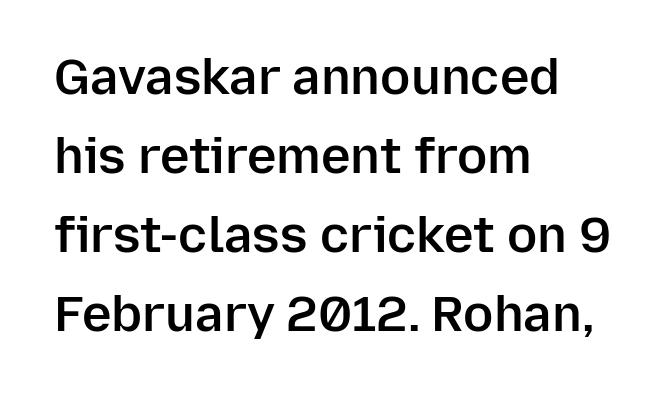
{"serif": "no", "italic": "no", "bold": "semi", "weight": "semibold", "width": "normal", "stroke_contrast": "low", "x_height": "medium", "monospaced": "no", "underline": "no", "align": "left", "line_spacing": "normal", "line_spacing_ratio": 1.58, "letter_spacing": "normal", "letter_spacing_em": 0.0, "glyph_px": 50}
